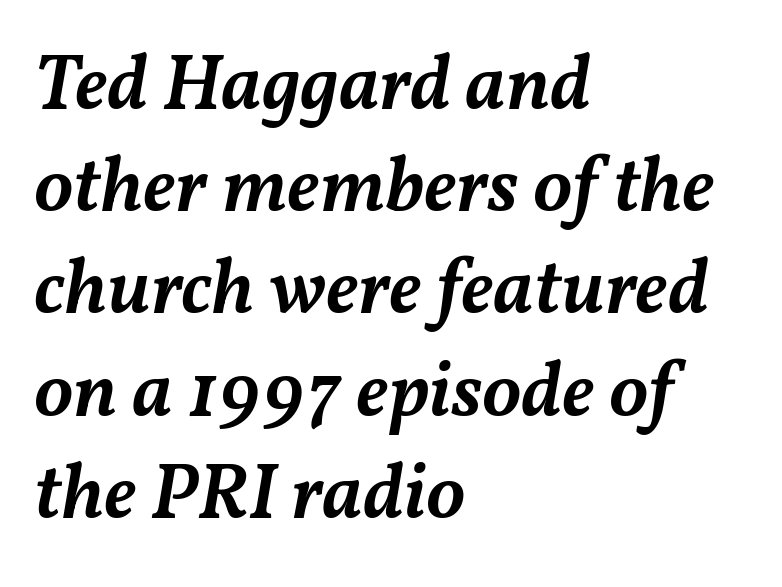
The image shows 78 px semibold type, italic (leaning right); set left-aligned, normal line spacing (1.31x), normal letter spacing, not underlined; medium stroke contrast and a medium x-height.
